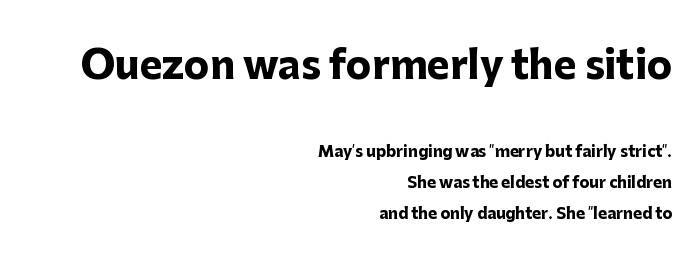
These lines stand farther apart than default settings would place them. A student would call this right alignment; a typographer would say flush right, rag left. How heavy is the stroke? Heavy — this is a bold. The line texture is even and compact thanks to regular tracking.
